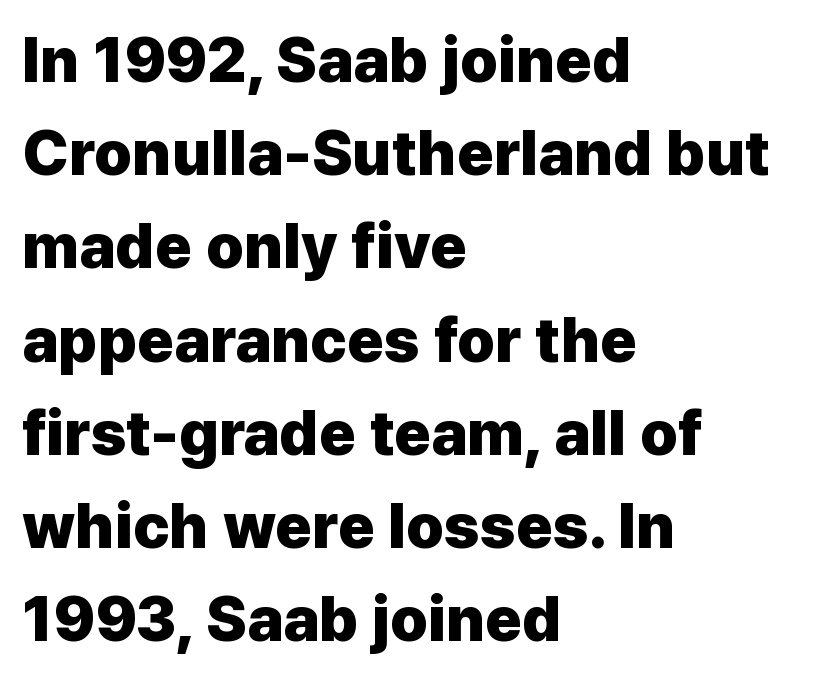
Its strokes are broad and dark, the hallmark of bold type. Look at the bottom of the vertical strokes: they stop flat, with no serifs. Every character sits straight up, as roman type does. There is no visible air inserted between adjacent glyphs.
